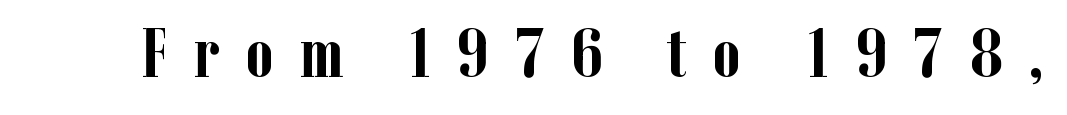
The image shows 70 px semibold, condensed serif type, upright; set unusually wide letter spacing (+0.37 em), not underlined; low stroke contrast and a medium x-height.
